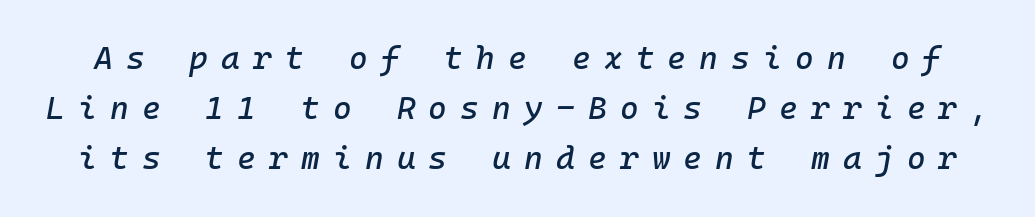
{"italic": "yes", "lean": "right", "slant_degrees": 10, "width": "normal", "stroke_contrast": "low", "x_height": "medium", "monospaced": "yes", "underline": "no", "line_spacing": "normal", "line_spacing_ratio": 1.57, "letter_spacing": "wide", "letter_spacing_em": 0.41, "glyph_px": 32}
